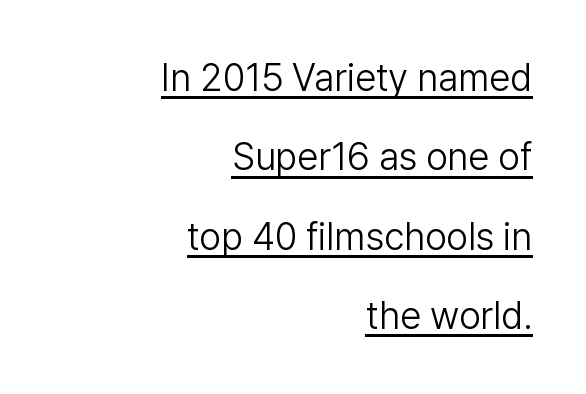
These lines are rendered in a variable-pitch font. Somebody hit Ctrl+U on this one — the words are underlined. The font family rendered here belongs to the sans-serif group. Characters follow at the spacing the type designer built in. Reading down the block, your eye finds every line finishing at a fixed right position. This block would shrink considerably if given ordinary leading; it's expanded now.
